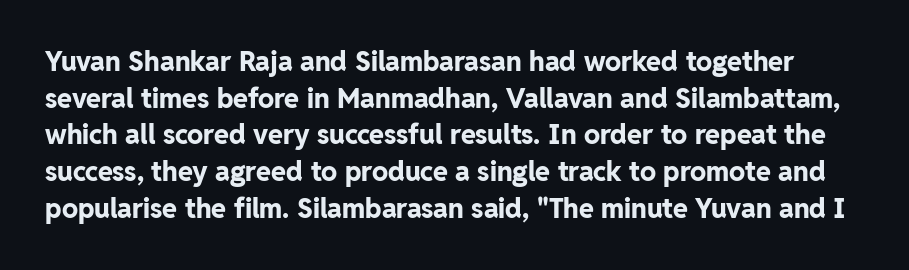
Letter spacing: default. Students, this is bold: see how much ink each stroke carries. The gap between lines stays unmarked. A roman cut, with each character standing at attention. How would I describe the line gaps? Plain and ordinary.
